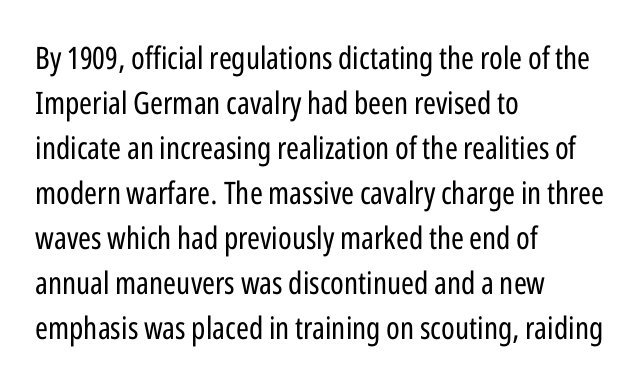
The image shows 31 px regular-weight, condensed sans-serif type, upright; set left-aligned, normal line spacing (1.45x), normal letter spacing, not underlined; low stroke contrast and a medium x-height.
